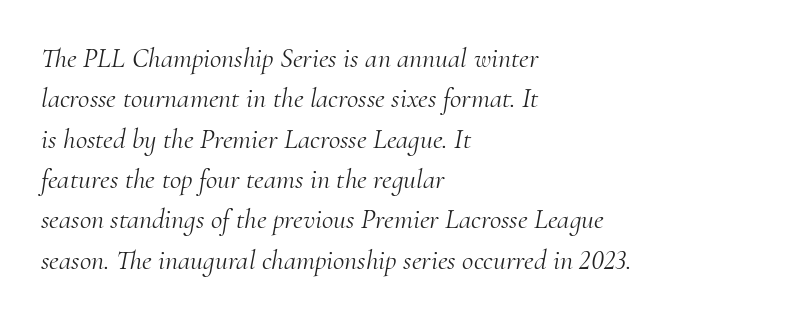
The image shows 28 px light serif type, italic (leaning right); set left-aligned, normal line spacing (1.44x), normal letter spacing, not underlined; medium stroke contrast and a small x-height.
